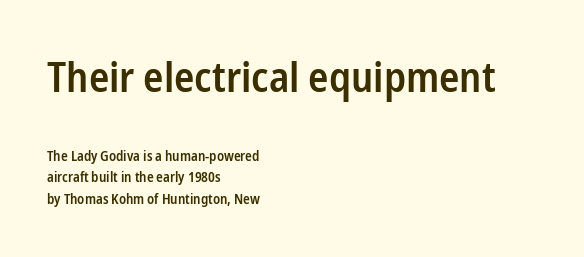
A typesetter would call this proportional, since set widths differ per character. Teacher's note: observe the even left margin — that is flush-left alignment. Larger block? The one above; the one below is distinctly smaller. There is no visible air inserted between adjacent glyphs. The space between consecutive lines is moderate.
